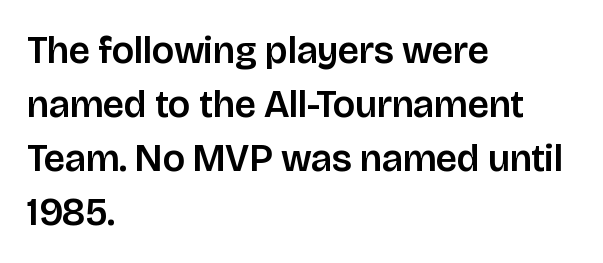
{"serif": "no", "italic": "no", "width": "normal", "stroke_contrast": "low", "x_height": "large", "monospaced": "no", "underline": "no", "align": "left", "line_spacing": "normal", "line_spacing_ratio": 1.42, "letter_spacing": "normal", "letter_spacing_em": 0.0, "glyph_px": 38}
